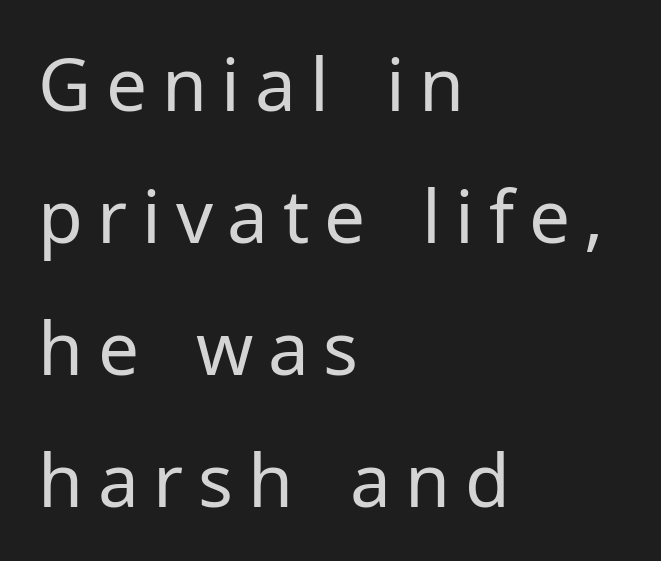
{"serif": "no", "italic": "no", "bold": "no", "weight": "regular", "width": "normal", "stroke_contrast": "low", "x_height": "medium", "monospaced": "no", "underline": "no", "align": "left", "line_spacing_ratio": 1.81, "letter_spacing": "wide", "letter_spacing_em": 0.2, "glyph_px": 73}
